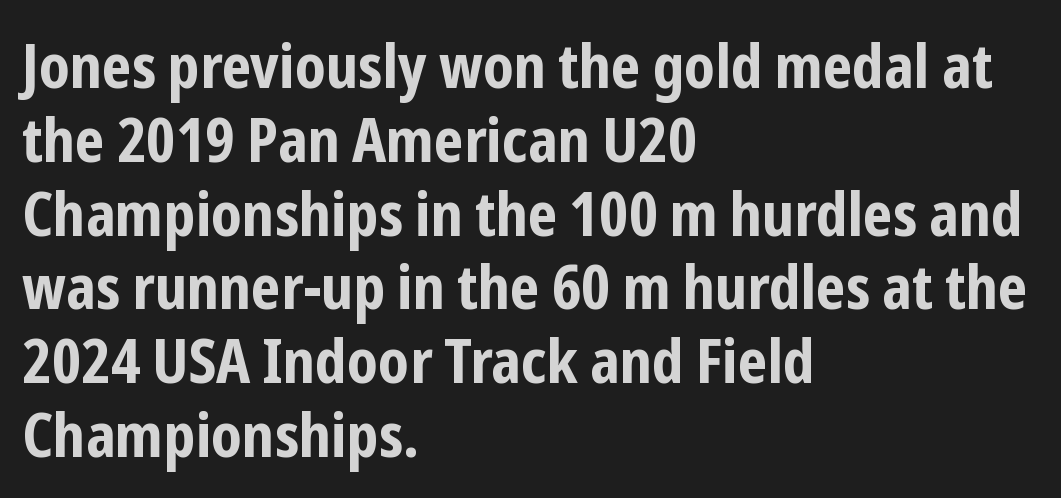
Q: Is the text bold? A: Yes.
Q: Is the text italic (slanted)? A: No, it is upright.
Q: Is the typeface a serif or a sans-serif typeface? A: Sans-serif.
Q: Is the text underlined? A: No.
Q: How is the paragraph aligned? A: Left-aligned.
Q: Is the spacing between letters normal or unusually wide? A: Normal.
Q: Width (condensed, normal, or wide)? A: Condensed.
Q: Stroke contrast? A: Low.
Q: x-height? A: Medium.
Q: Monospaced? A: No.
